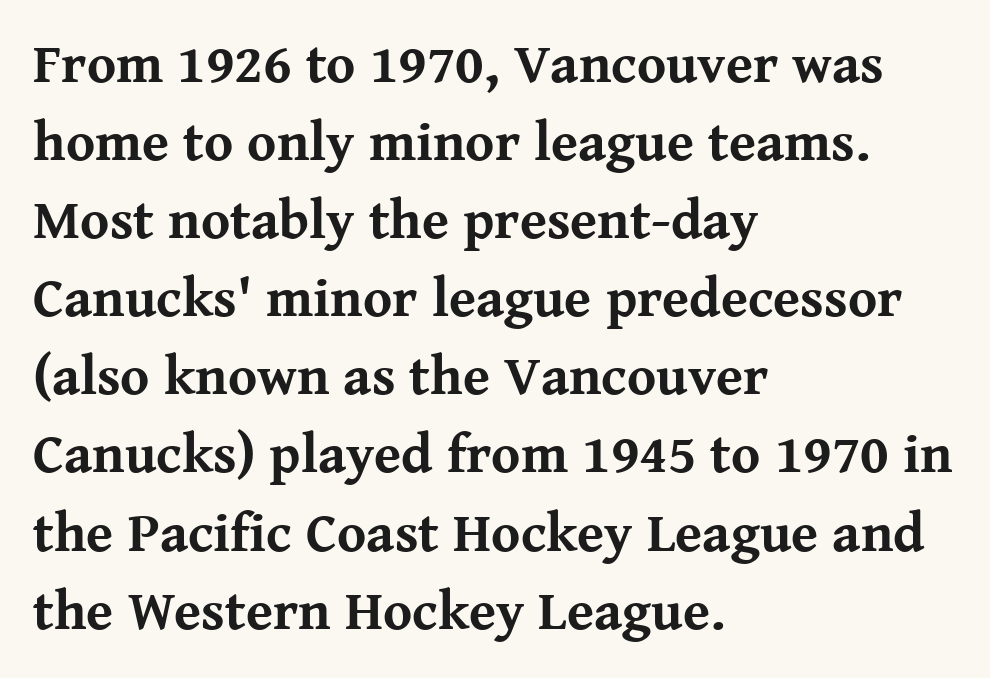
Q: Is the text bold? A: Yes.
Q: Is the text italic (slanted)? A: No, it is upright.
Q: Is the typeface a serif or a sans-serif typeface? A: Serif.
Q: Is the text underlined? A: No.
Q: How is the paragraph aligned? A: Left-aligned.
Q: Is the spacing between letters normal or unusually wide? A: Normal.
Q: Is the spacing between lines tight, normal or loose? A: Normal.
Q: Width (condensed, normal, or wide)? A: Normal.
Q: Stroke contrast? A: Medium.
Q: x-height? A: Medium.
Q: Monospaced? A: No.
